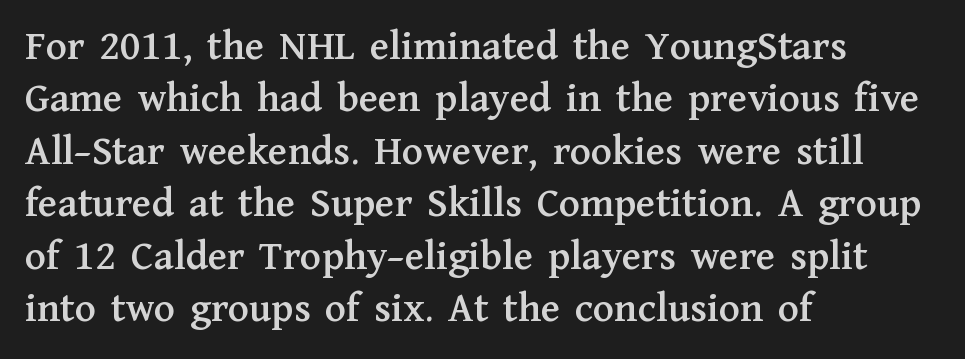
The image shows 43 px serif type, upright; set left-aligned, line spacing 1.22x, normal letter spacing, not underlined; medium stroke contrast and a medium x-height.
